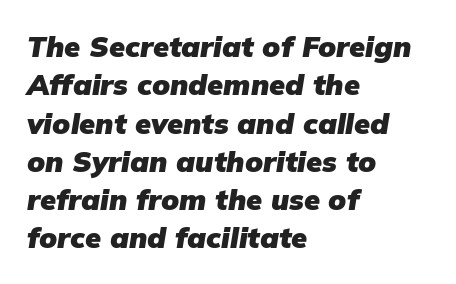
The passage shown is emphatically bold. Any mark beneath the type? The region is blank. This sample has the flowing, uneven cadence of proportional lettering. The letters are slanted; this is an italic face. One-word summary of the alignment: left.
